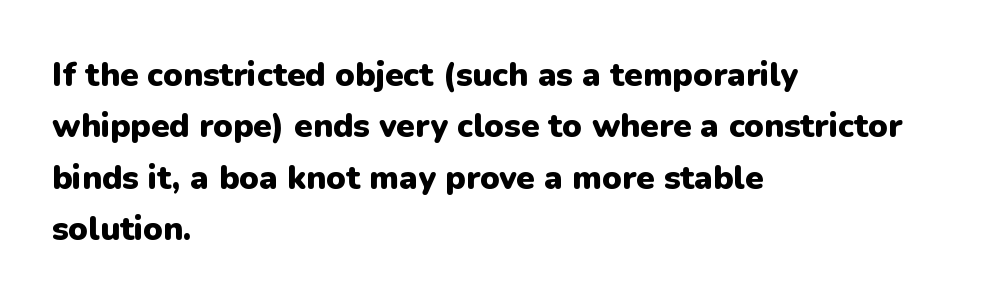
The face used here has the dense, thick strokes of a bold. The rendering uses natural spacing where letterforms have individual widths. The ragged edge is on the right, which tells us the setting is flush left. Observe the absence of serifs on each vertical stroke in this sample.
